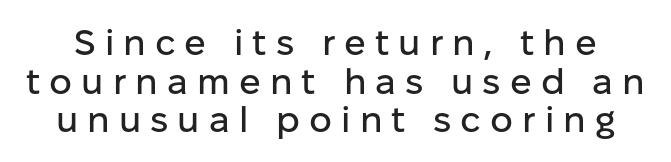
These lines are rendered in a variable-pitch font. Each letter's strokes conclude bluntly, with no projecting serifs. Short note: letters widely spaced. Do the letters lean? They stand straight. The gap between lines stays unmarked.
